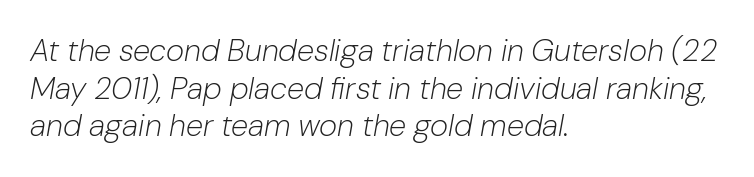
These lines were composed using italics. Character widths vary here, with narrow letters taking less room than wide ones. The space beneath each line is pristine and unruled. The line texture is even and compact thanks to regular tracking. Which margin do the lines hug? The left one — the right edge is uneven.
